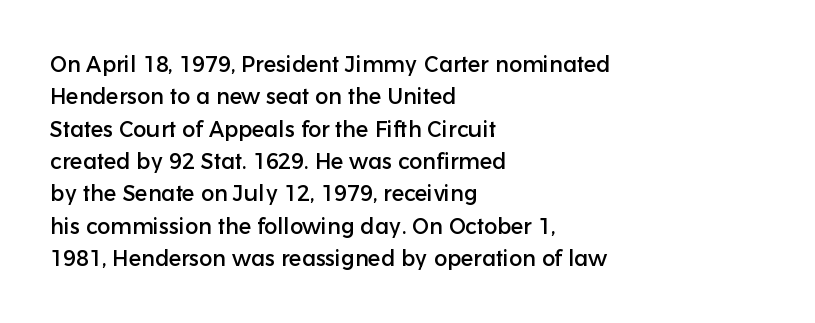
Q: Is the text italic (slanted)? A: No, it is upright.
Q: Is the text underlined? A: No.
Q: How is the paragraph aligned? A: Left-aligned.
Q: Is the spacing between letters normal or unusually wide? A: Normal.
Q: Is the spacing between lines tight, normal or loose? A: Normal.
